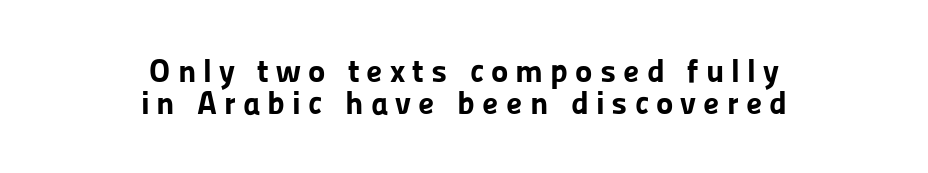
{"serif": "no", "italic": "no", "bold": "yes", "weight": "bold", "width": "normal", "stroke_contrast": "low", "x_height": "medium", "monospaced": "no", "underline": "no", "align": "center", "line_spacing": "tight", "line_spacing_ratio": 0.97, "letter_spacing": "wide", "letter_spacing_em": 0.21, "glyph_px": 33}
